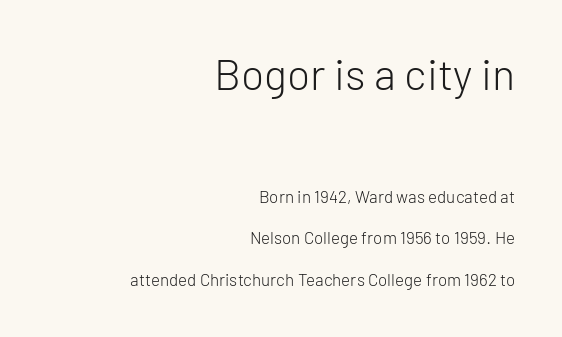
Default kerning and tracking; the words read as compact shapes. The baseline area is clear. Reading top to bottom, the characters get smaller at the block break. The typesetter chose a ragged-left arrangement here.
